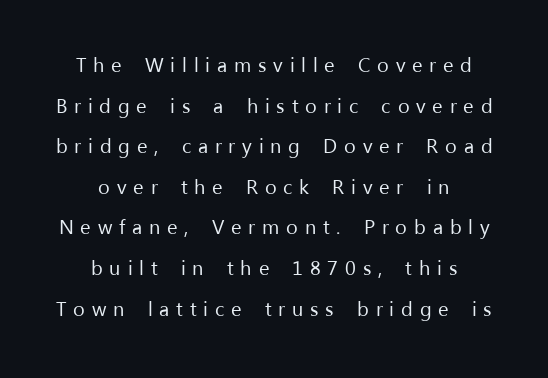
The image shows 20 px text type, upright; set centered, loose line spacing (2.03x), unusually wide letter spacing (+0.34 em), not underlined.
